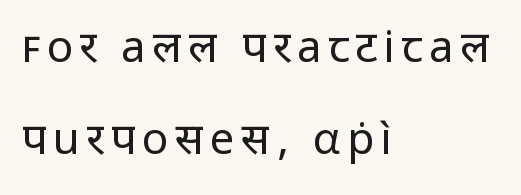
Do the letters lean? They stand straight. Short and long lines alike share a common starting point at left. Varying glyph widths throughout — classic text-font behaviour. Note: no serifs on the glyphs. The lines are spread far apart with generous leading. The space beneath each line is pristine and unruled.
